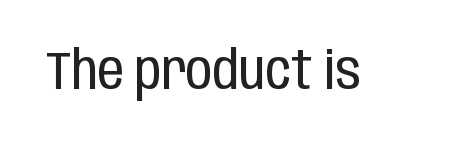
Q: Is the text bold? A: No.
Q: Is the text italic (slanted)? A: No, it is upright.
Q: Is the typeface a serif or a sans-serif typeface? A: Sans-serif.
Q: Is the text underlined? A: No.
Q: Is the spacing between letters normal or unusually wide? A: Normal.
Q: Width (condensed, normal, or wide)? A: Condensed.
Q: Stroke contrast? A: Low.
Q: x-height? A: Large.
Q: Monospaced? A: No.
